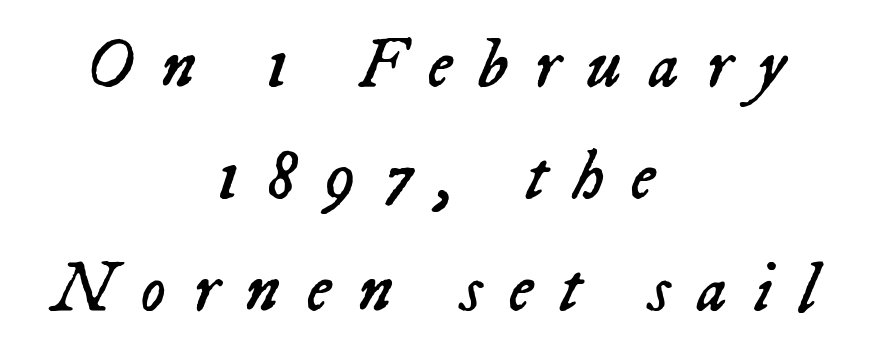
No word sits above an underline. Is there much room between lines? A standard amount, neither cramped nor airy. Character widths vary here, with narrow letters taking less room than wide ones. Stem width sits at or under what a default text font uses. Rendered with sloped, italic letterforms. One-word summary of the alignment: center.
